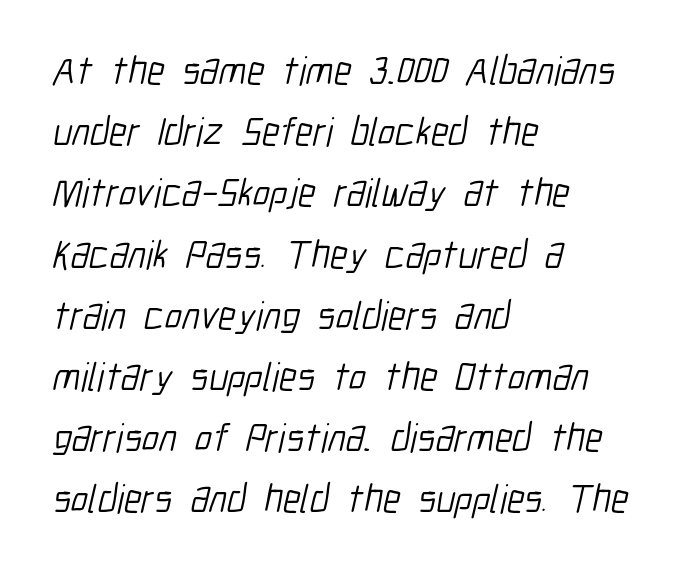
Q: Is the text bold? A: No.
Q: Is the typeface a serif or a sans-serif typeface? A: Sans-serif.
Q: Is the text underlined? A: No.
Q: How is the paragraph aligned? A: Left-aligned.
Q: Is the spacing between letters normal or unusually wide? A: Normal.
Q: Is the spacing between lines tight, normal or loose? A: Normal.
Q: Width (condensed, normal, or wide)? A: Condensed.
Q: Stroke contrast? A: Low.
Q: x-height? A: Medium.
Q: Monospaced? A: No.
